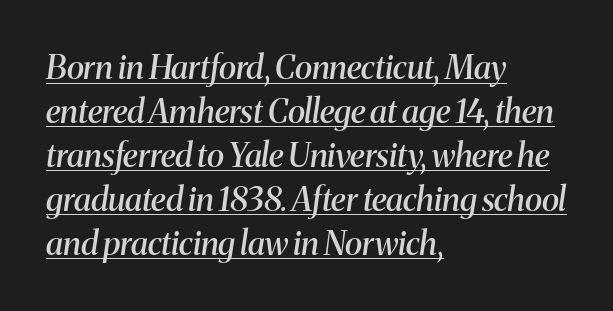
The rendering uses the underline text-decoration. These lines are rendered in a variable-pitch font. A typesetter would label this face a serif. Firm but not heavy-handed strokes: this text is semibold. Between one letter and the next there's only the usual sliver of space.
